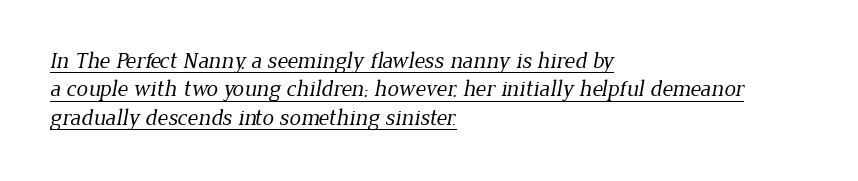
{"bold": "no", "underline": "yes", "align": "left", "line_spacing_ratio": 1.23, "letter_spacing": "normal", "letter_spacing_em": 0.0, "glyph_px": 23}
